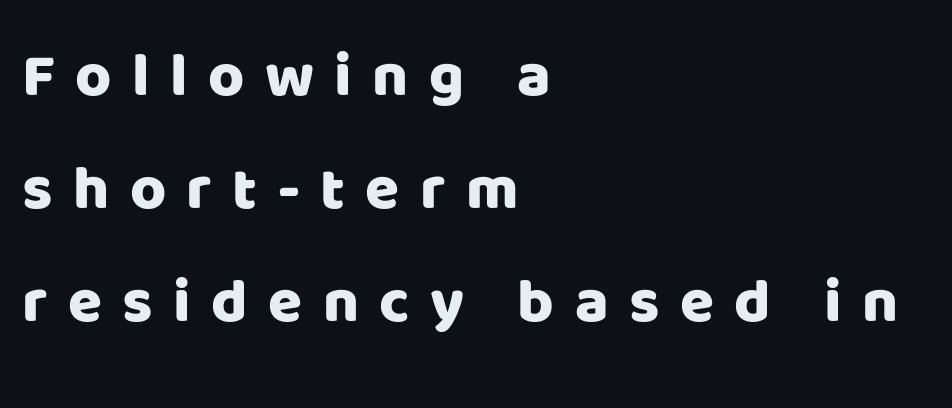
{"serif": "no", "italic": "no", "width": "normal", "stroke_contrast": "low", "x_height": "large", "monospaced": "no", "underline": "no", "align": "left", "line_spacing_ratio": 1.82, "letter_spacing": "wide", "letter_spacing_em": 0.33, "glyph_px": 62}
